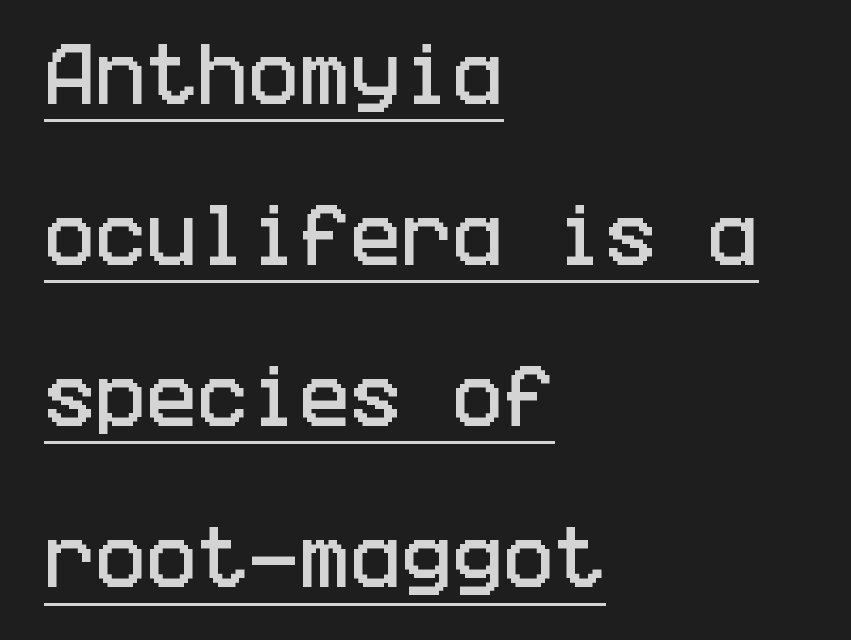
Q: Is the text italic (slanted)? A: No, it is upright.
Q: Is the typeface a serif or a sans-serif typeface? A: Sans-serif.
Q: Is the text underlined? A: Yes.
Q: How is the paragraph aligned? A: Left-aligned.
Q: Is the spacing between letters normal or unusually wide? A: Normal.
Q: Is the spacing between lines tight, normal or loose? A: Loose.
Q: Width (condensed, normal, or wide)? A: Condensed.
Q: Stroke contrast? A: Low.
Q: x-height? A: Large.
